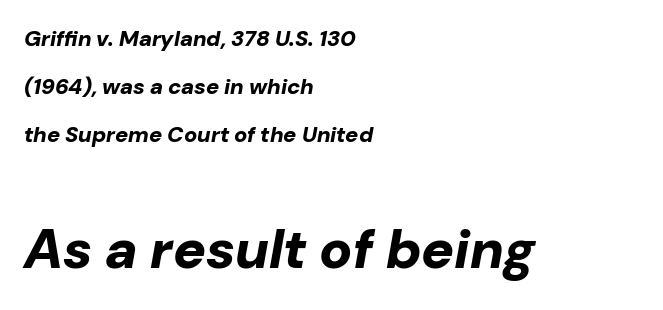
{"italic": "yes", "lean": "right", "slant_degrees": 10, "bold": "yes", "weight": "bold", "width": "normal", "stroke_contrast": "low", "x_height": "medium", "monospaced": "no", "underline": "no", "align": "left", "line_spacing": "loose", "line_spacing_ratio": 2.19, "letter_spacing": "normal", "letter_spacing_em": 0.0, "larger_block": "second", "size_ratio": 2.5, "glyph_px": 55}
